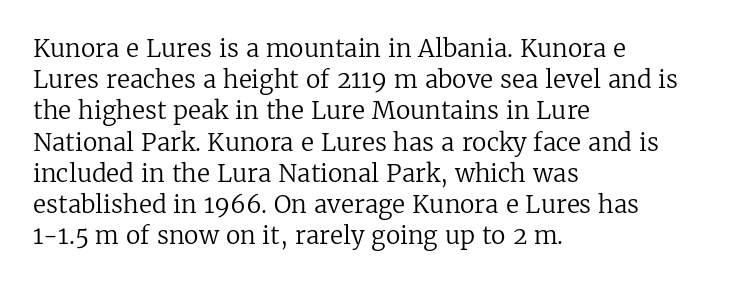
Q: Is the text bold? A: No.
Q: Is the text italic (slanted)? A: No, it is upright.
Q: Is the text underlined? A: No.
Q: How is the paragraph aligned? A: Left-aligned.
Q: Is the spacing between letters normal or unusually wide? A: Normal.
Q: Is the spacing between lines tight, normal or loose? A: Normal.
